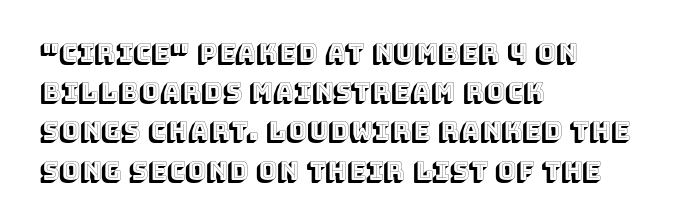
The image shows 25 px text type, upright; set left-aligned, normal line spacing (1.57x), normal letter spacing, not underlined.
